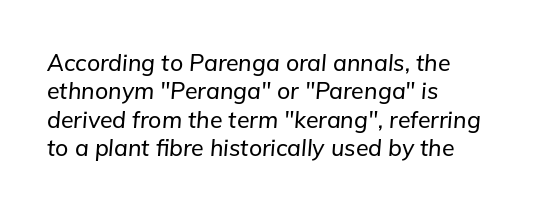
{"italic": "yes", "lean": "right", "slant_degrees": 5, "underline": "no", "align": "left", "line_spacing_ratio": 1.23, "letter_spacing": "normal", "letter_spacing_em": 0.0, "glyph_px": 23}
